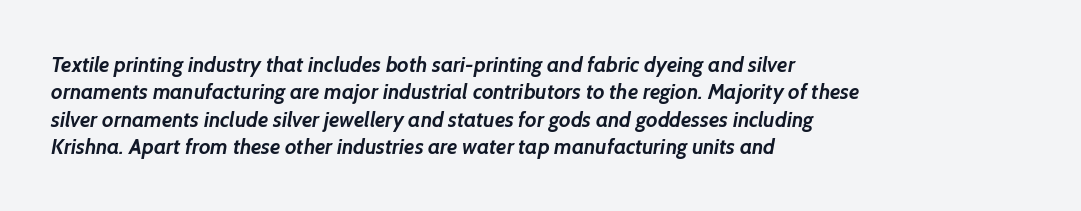
{"bold": "yes", "underline": "no", "align": "left", "line_spacing": "normal", "line_spacing_ratio": 1.3, "letter_spacing": "normal", "letter_spacing_em": 0.0, "glyph_px": 21}
